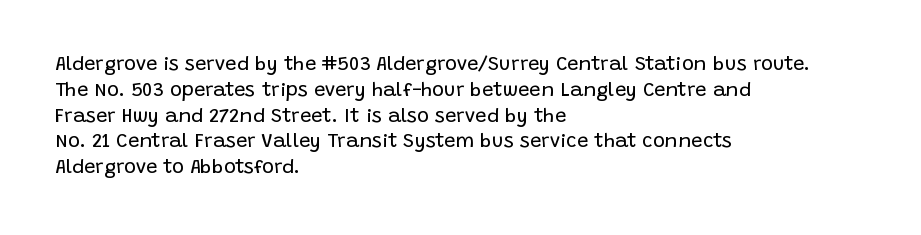
Q: Is the text bold? A: No.
Q: Is the text italic (slanted)? A: No, it is upright.
Q: Is the text underlined? A: No.
Q: How is the paragraph aligned? A: Left-aligned.
Q: Is the spacing between letters normal or unusually wide? A: Normal.
Q: Is the spacing between lines tight, normal or loose? A: Normal.
